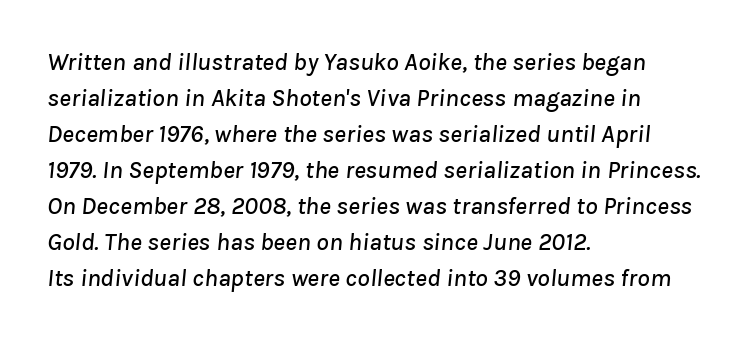
Q: Is the text italic (slanted)? A: Yes, it leans right by about 8 degrees.
Q: Is the text underlined? A: No.
Q: How is the paragraph aligned? A: Left-aligned.
Q: Is the spacing between letters normal or unusually wide? A: Normal.
Q: Is the spacing between lines tight, normal or loose? A: Normal.
